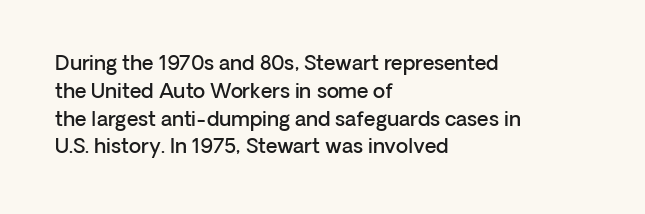
In terms of posture, this sample is upright. A typesetter would call this zero additional tracking. In terms of weight, the rendering is demibold, just under bold. One glance says typical: line gaps are just what's usual. Left-aligned paragraph, ragged on the right.
